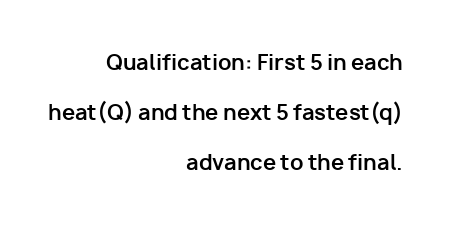
Compared with a flush-left layout, this one pins lines to the opposite, right side. The font is running at its bold setting. Descenders are the only things crossing below the line. The line texture is even and compact thanks to regular tracking. The leading is generous, giving the passage an open texture. If you drew a line through each stem, it would be perfectly vertical.
